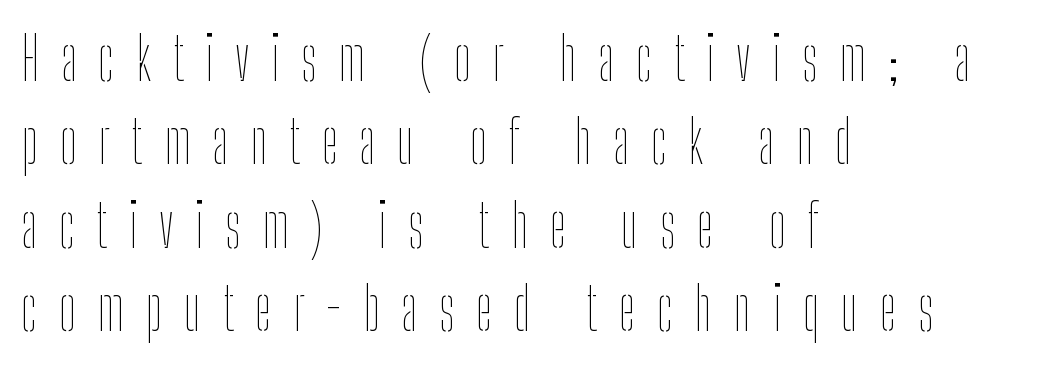
These lines were composed using upright roman letters. The passage shown is not underscored anywhere. Caption: expanded tracking, letters set apart. Proportional: the letters do not fall into vertical columns.
